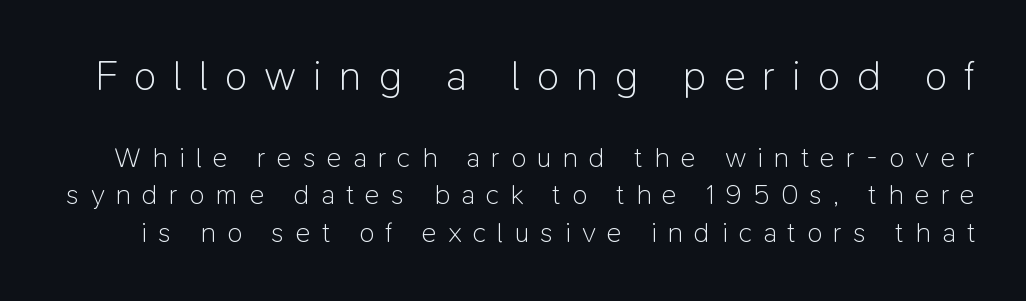
{"serif": "no", "italic": "no", "bold": "no", "weight": "light", "width": "normal", "stroke_contrast": "low", "x_height": "medium", "monospaced": "no", "underline": "no", "line_spacing": "normal", "line_spacing_ratio": 1.34, "letter_spacing": "wide", "letter_spacing_em": 0.4, "larger_block": "first", "size_ratio": 1.5, "glyph_px": 42}
